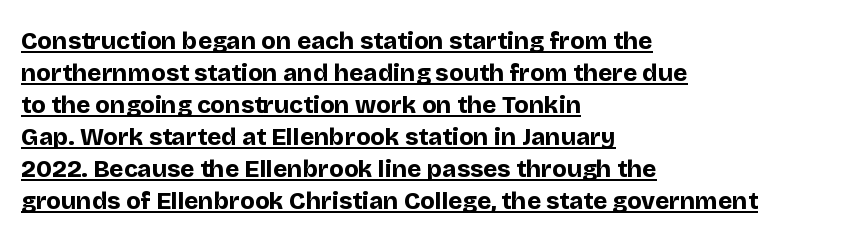
A roman cut, with each character standing at attention. Short note: letters normally spaced. A continuous stroke trails under the words, as in a hyperlink. Thick stems and heavy bowls — unmistakably bold. Line spacing here is normal. The passage is arranged the way most books set body copy — flush left.
